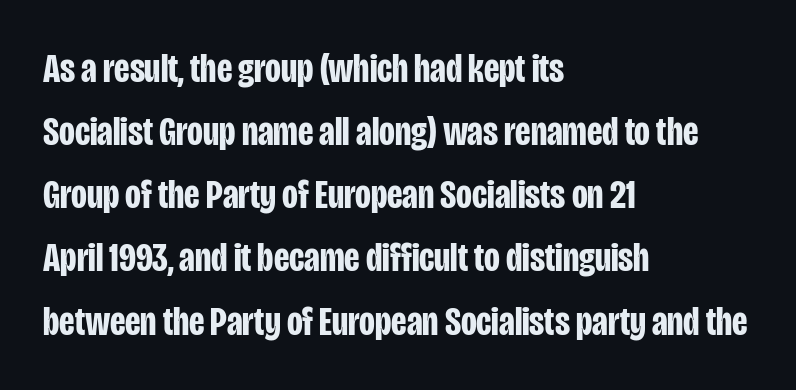
The image shows 41 px bold, condensed sans-serif type, upright; set left-aligned, normal line spacing (1.54x), normal letter spacing, not underlined; low stroke contrast and a large x-height.
